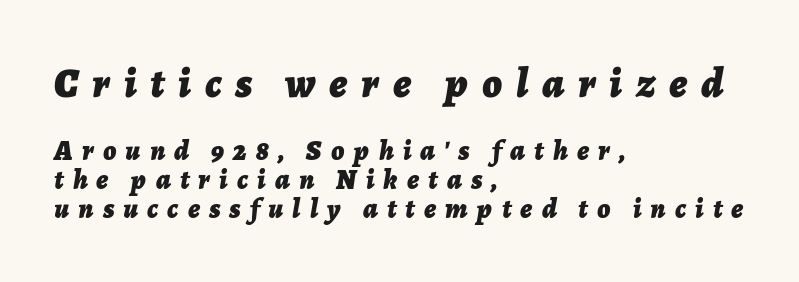
{"italic": "yes", "lean": "right", "slant_degrees": 7, "bold": "yes", "weight": "bold", "width": "normal", "stroke_contrast": "low", "x_height": "medium", "monospaced": "no", "underline": "no", "align": "left", "line_spacing": "tight", "line_spacing_ratio": 1.03, "letter_spacing": "wide", "letter_spacing_em": 0.33, "larger_block": "first", "size_ratio": 1.5, "glyph_px": 42}
